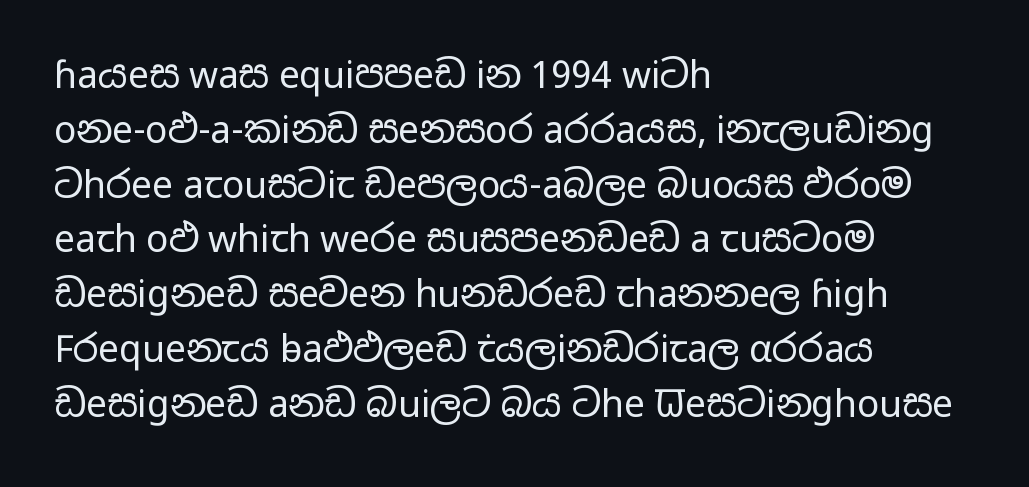
{"serif": "no", "italic": "no", "bold": "no", "weight": "regular", "width": "wide", "stroke_contrast": "low", "x_height": "medium", "monospaced": "no", "underline": "no", "align": "left", "line_spacing": "normal", "line_spacing_ratio": 1.48, "letter_spacing": "normal", "letter_spacing_em": 0.0, "glyph_px": 37}
